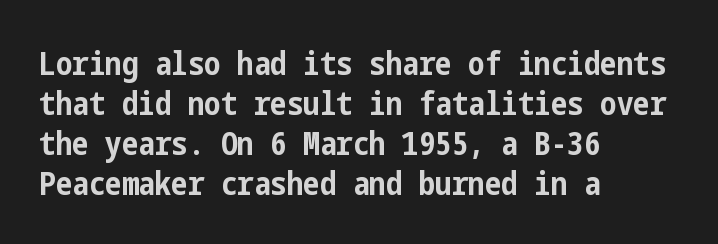
Q: Is the text bold? A: Yes.
Q: Is the text italic (slanted)? A: No, it is upright.
Q: Is the typeface a serif or a sans-serif typeface? A: Sans-serif.
Q: Is the text underlined? A: No.
Q: How is the paragraph aligned? A: Left-aligned.
Q: Is the spacing between letters normal or unusually wide? A: Normal.
Q: Width (condensed, normal, or wide)? A: Condensed.
Q: Stroke contrast? A: Low.
Q: x-height? A: Medium.
